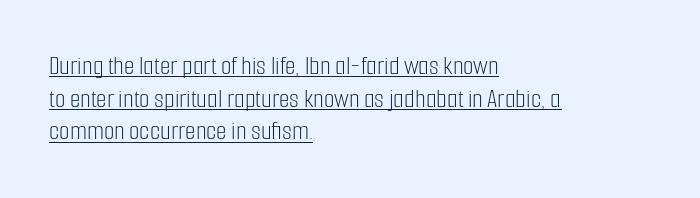
The face used here appears with an underline applied. Each line starts at the same left margin while the right side varies. The passage shown is not bold in any degree. The font's upright variant was chosen for this text. You could call the tracking neutral — neither tight nor loose.
